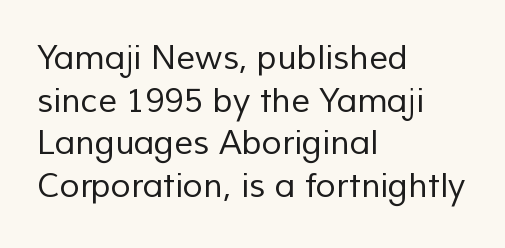
Q: Is the text bold? A: No.
Q: Is the typeface a serif or a sans-serif typeface? A: Sans-serif.
Q: Is the text underlined? A: No.
Q: How is the paragraph aligned? A: Left-aligned.
Q: Is the spacing between letters normal or unusually wide? A: Normal.
Q: Is the spacing between lines tight, normal or loose? A: Normal.
Q: Width (condensed, normal, or wide)? A: Normal.
Q: Stroke contrast? A: Low.
Q: x-height? A: Medium.
Q: Monospaced? A: No.
